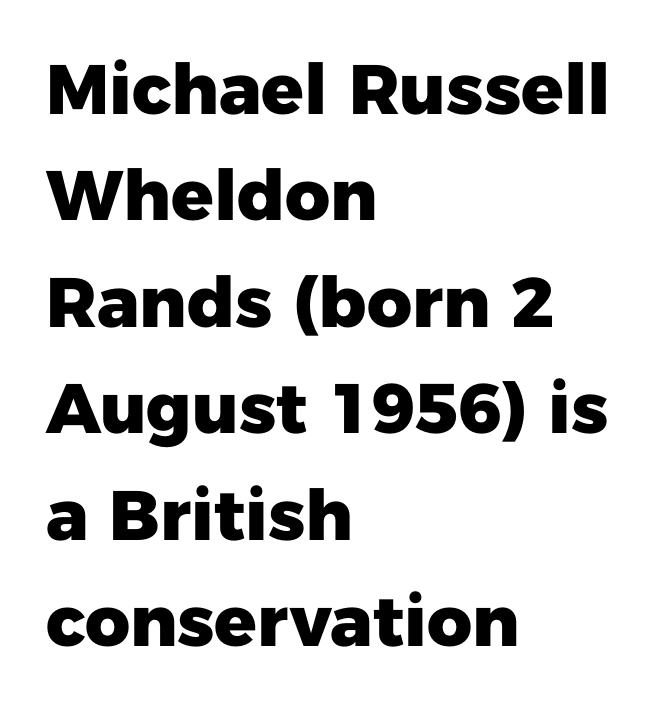
The image shows 70 px heavy sans-serif type, upright; set left-aligned, normal line spacing (1.52x), normal letter spacing, not underlined; low stroke contrast and a medium x-height.
